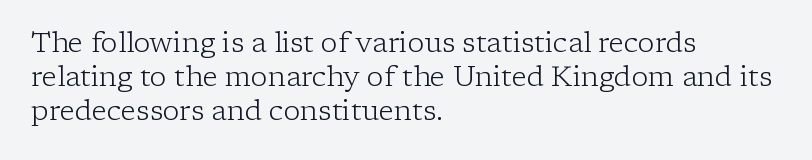
{"serif": "yes", "italic": "no", "bold": "no", "weight": "light", "width": "normal", "stroke_contrast": "low", "x_height": "medium", "monospaced": "no", "underline": "no", "align": "left", "line_spacing_ratio": 1.22, "letter_spacing": "normal", "letter_spacing_em": 0.0, "glyph_px": 28}
